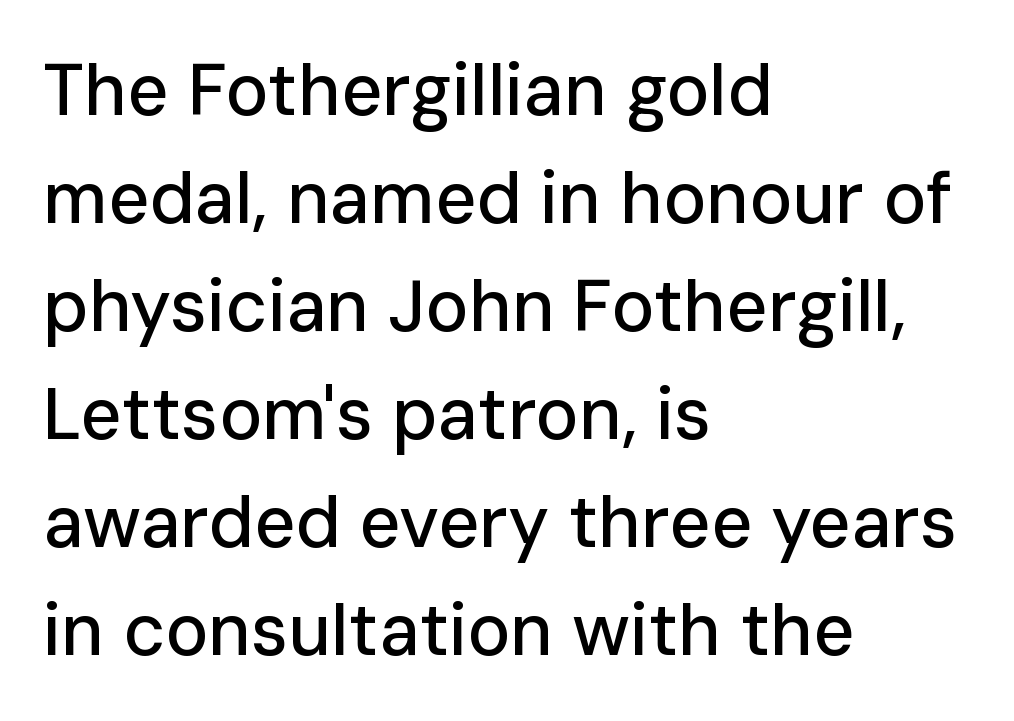
The typesetter chose a ragged-right arrangement here. A clean baseline with only descenders dipping below it. One glance says typical: line gaps are just what's usual. Note: no serifs on the glyphs. Looks like regular typesetting: each glyph gets only the width it needs. Tall strokes in this sample are plumb rather than angled.
